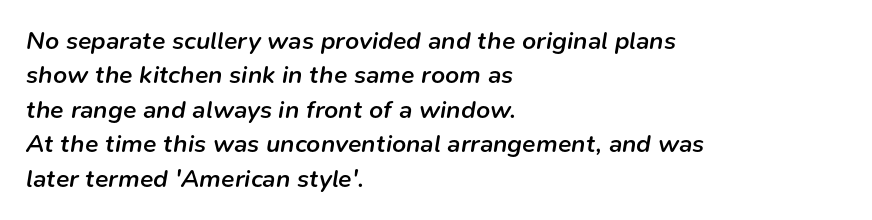
The image shows 25 px text type, italic (leaning right); set left-aligned, normal line spacing (1.38x), normal letter spacing, not underlined.
